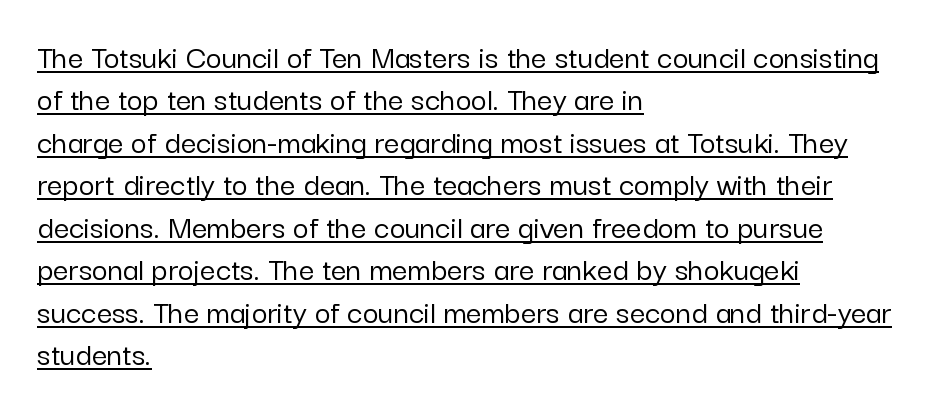
Q: Is the text italic (slanted)? A: No, it is upright.
Q: Is the typeface a serif or a sans-serif typeface? A: Sans-serif.
Q: Is the text underlined? A: Yes.
Q: How is the paragraph aligned? A: Left-aligned.
Q: Is the spacing between letters normal or unusually wide? A: Normal.
Q: Is the spacing between lines tight, normal or loose? A: Normal.
Q: Width (condensed, normal, or wide)? A: Normal.
Q: Stroke contrast? A: Low.
Q: x-height? A: Medium.
Q: Monospaced? A: No.
